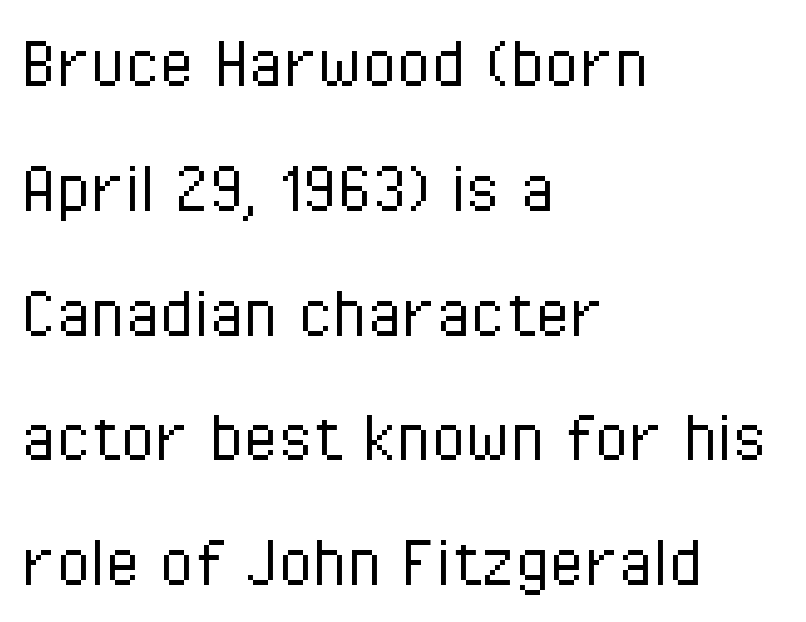
Q: Is the text bold? A: No.
Q: Is the text italic (slanted)? A: No, it is upright.
Q: Is the typeface a serif or a sans-serif typeface? A: Sans-serif.
Q: Is the text underlined? A: No.
Q: How is the paragraph aligned? A: Left-aligned.
Q: Is the spacing between letters normal or unusually wide? A: Normal.
Q: Is the spacing between lines tight, normal or loose? A: Normal.
Q: Width (condensed, normal, or wide)? A: Condensed.
Q: Stroke contrast? A: Low.
Q: x-height? A: Medium.
Q: Monospaced? A: No.
